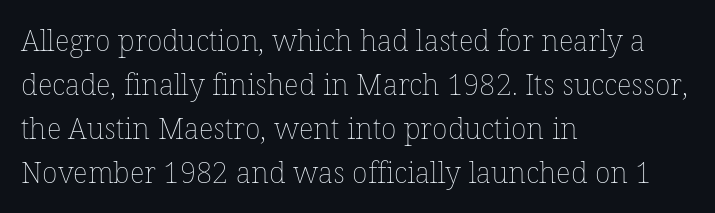
Q: Is the text bold? A: No.
Q: Is the text italic (slanted)? A: No, it is upright.
Q: Is the text underlined? A: No.
Q: How is the paragraph aligned? A: Left-aligned.
Q: Is the spacing between letters normal or unusually wide? A: Normal.
Q: Is the spacing between lines tight, normal or loose? A: Normal.
Q: Width (condensed, normal, or wide)? A: Normal.
Q: Stroke contrast? A: Low.
Q: x-height? A: Medium.
Q: Monospaced? A: No.
